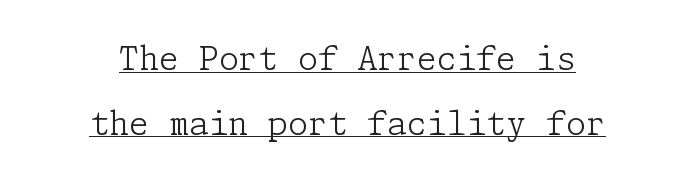
Upright lettering throughout. You could call the tracking neutral — neither tight nor loose. Glance below the letters and you will spot a drawn line. The typesetting does not lean heavy: it is not bold. Each new line begins a long way beneath the previous one.
